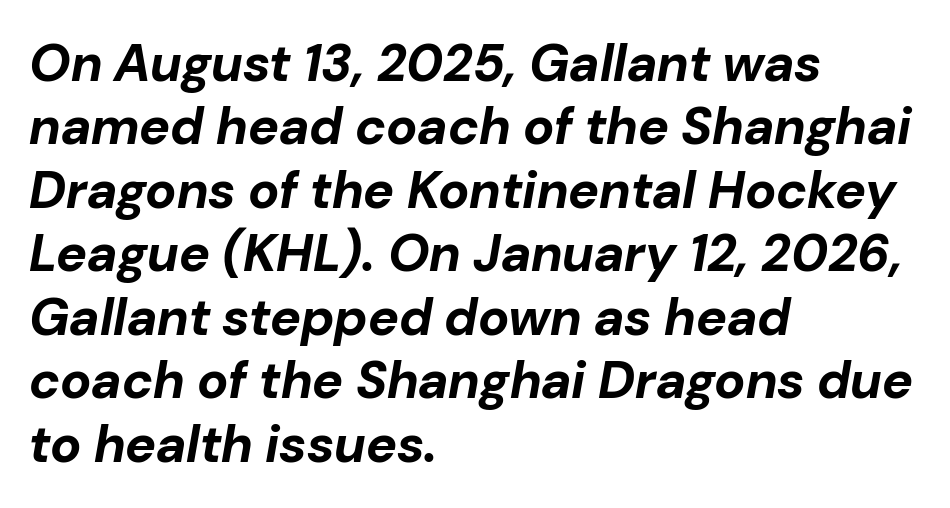
This sample has the flowing, uneven cadence of proportional lettering. The rendering keeps characters at their native spacing. Leftover space on each line is placed entirely after the last word. Glance below the letters and you will spot only blank space. How heavy is the stroke? Heavy — this is a bold.
